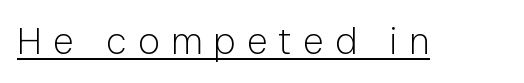
{"serif": "no", "italic": "no", "bold": "no", "weight": "light", "width": "normal", "stroke_contrast": "low", "x_height": "medium", "monospaced": "no", "underline": "yes", "letter_spacing": "wide", "letter_spacing_em": 0.31, "glyph_px": 37}
